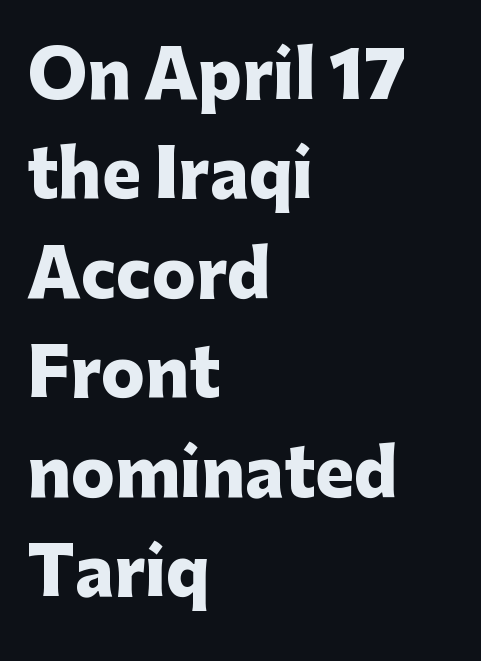
{"serif": "no", "italic": "no", "bold": "yes", "weight": "heavy", "width": "normal", "stroke_contrast": "low", "x_height": "medium", "monospaced": "no", "underline": "no", "align": "left", "line_spacing": "normal", "line_spacing_ratio": 1.53, "letter_spacing": "normal", "letter_spacing_em": 0.0, "glyph_px": 65}
